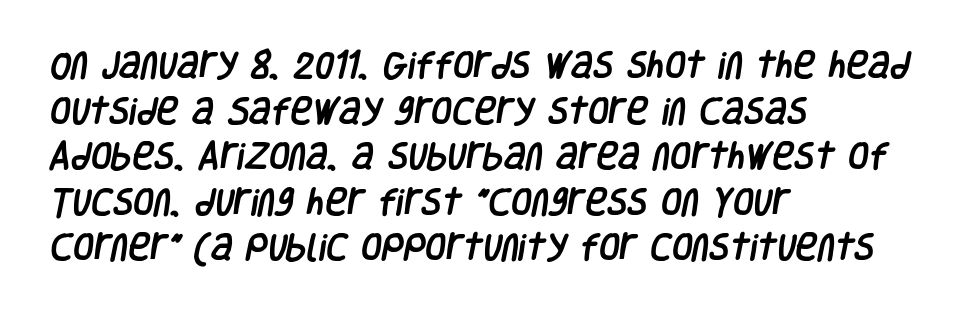
The image shows 30 px condensed sans-serif type; set left-aligned, normal line spacing (1.52x), normal letter spacing, not underlined; low stroke contrast and a large x-height.
